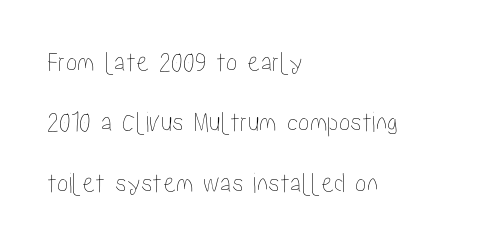
The image shows 29 px condensed type, upright; set left-aligned, loose line spacing (2.08x), normal letter spacing, not underlined; low stroke contrast and a medium x-height.
